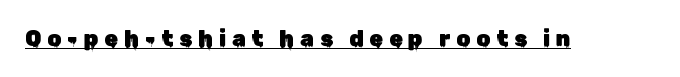
The image shows 22 px text type, upright; set unusually wide letter spacing (+0.27 em), underlined.
